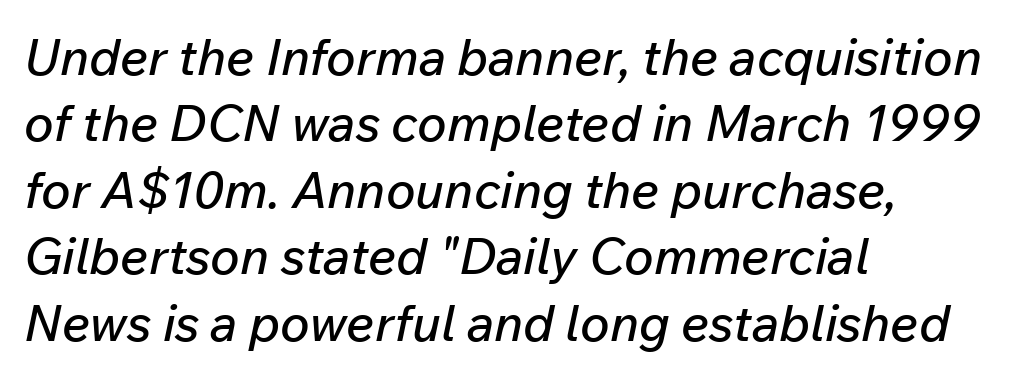
{"italic": "yes", "lean": "right", "slant_degrees": 12, "width": "normal", "stroke_contrast": "low", "x_height": "medium", "monospaced": "no", "underline": "no", "align": "left", "line_spacing": "normal", "line_spacing_ratio": 1.33, "letter_spacing": "normal", "letter_spacing_em": 0.0, "glyph_px": 50}
